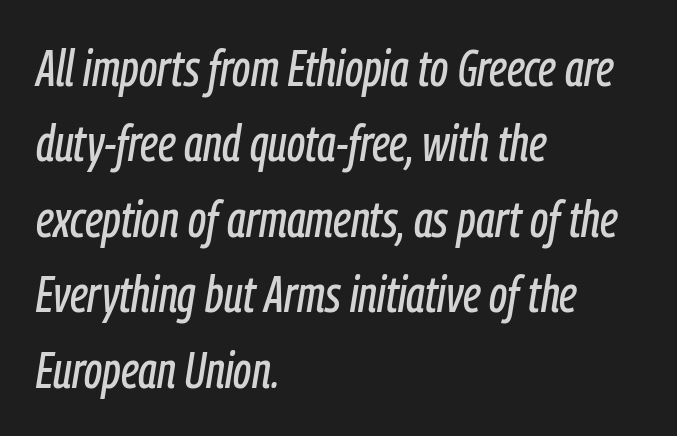
Q: Is the text italic (slanted)? A: Yes, it leans right by about 9 degrees.
Q: Is the text underlined? A: No.
Q: How is the paragraph aligned? A: Left-aligned.
Q: Is the spacing between letters normal or unusually wide? A: Normal.
Q: Is the spacing between lines tight, normal or loose? A: Normal.
Q: Width (condensed, normal, or wide)? A: Condensed.
Q: Stroke contrast? A: Low.
Q: x-height? A: Medium.
Q: Monospaced? A: No.
